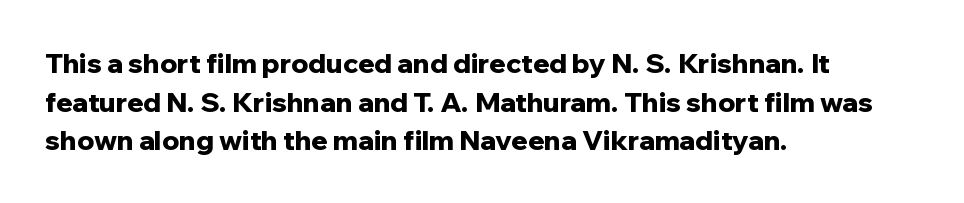
Q: Is the text bold? A: Yes.
Q: Is the text italic (slanted)? A: No, it is upright.
Q: Is the text underlined? A: No.
Q: How is the paragraph aligned? A: Left-aligned.
Q: Is the spacing between letters normal or unusually wide? A: Normal.
Q: Is the spacing between lines tight, normal or loose? A: Normal.
